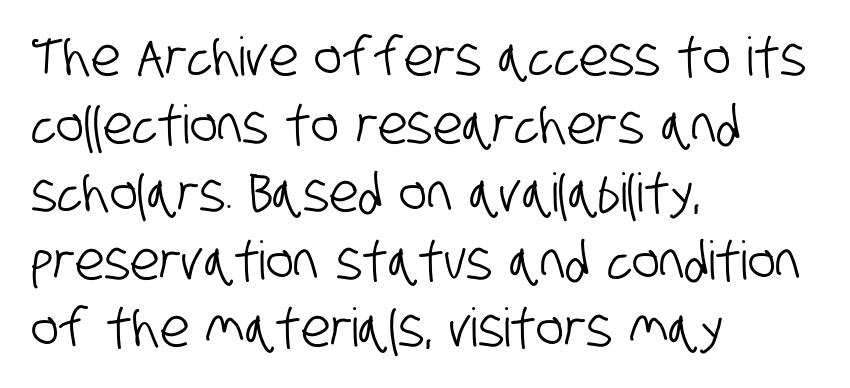
Words float on clear page, feet unadorned. This rendering employs a face without finishing strokes, i.e., a sans-serif. A classic flush-left, rag-right setting is used for this passage. Is this a fixed-width face? No — the glyphs have proportional, varying widths.
